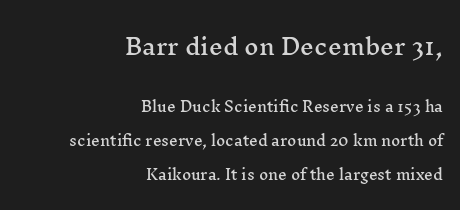
{"italic": "no", "underline": "no", "align": "right", "line_spacing": "loose", "line_spacing_ratio": 2.42, "letter_spacing": "normal", "letter_spacing_em": 0.0, "larger_block": "first", "size_ratio": 1.57, "glyph_px": 22}
